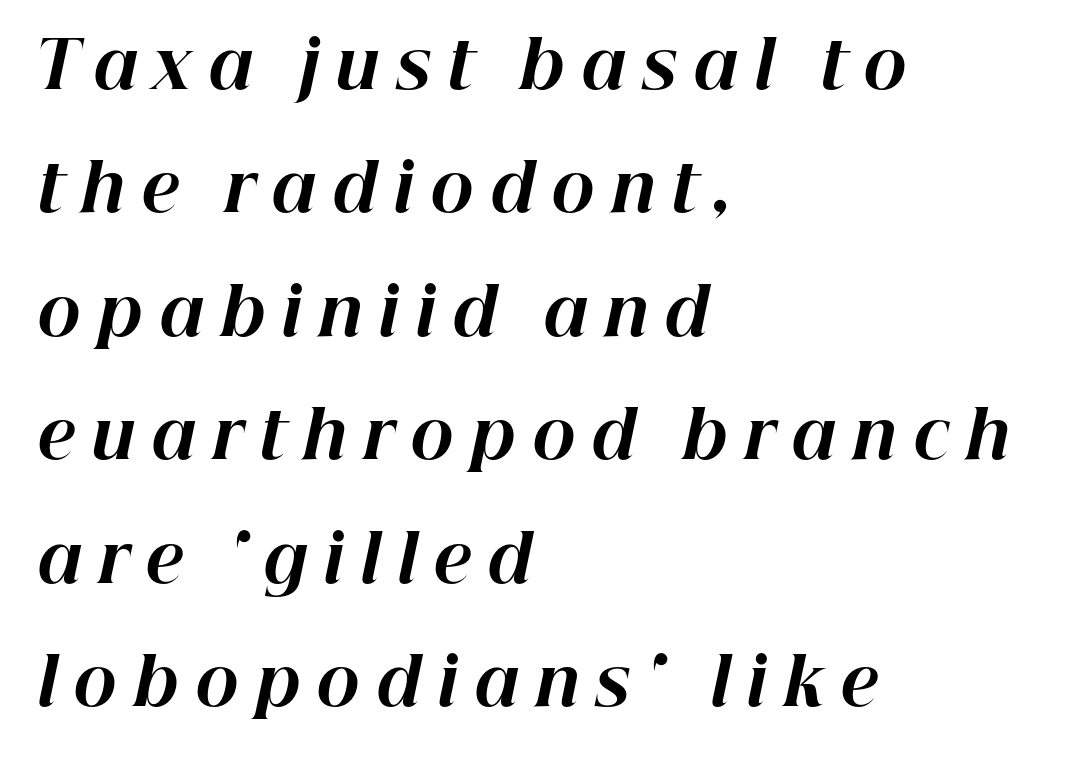
These lines were composed using italics. These lines stack with their left ends in a neat column. Display-style spreading of the glyphs; the letterfit is very open. Clear beneath every line of the passage. The passage shown is typed in a proportional face where columns would drift. Does the weight exceed regular? Yes, all the way to bold.
